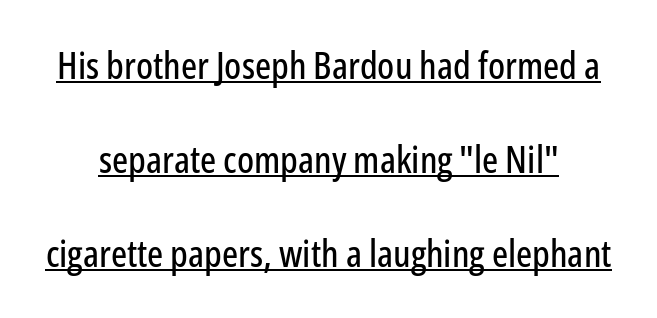
The image shows 38 px condensed sans-serif type, upright; set loose line spacing (2.48x), normal letter spacing, underlined; low stroke contrast and a medium x-height.
